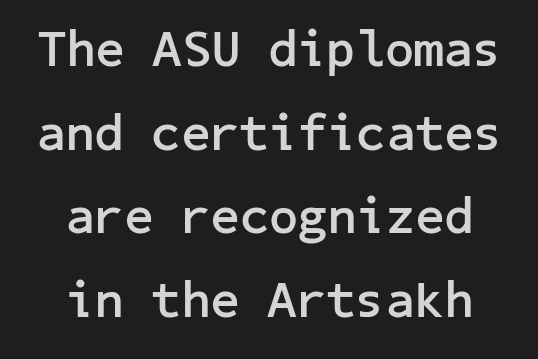
Q: Is the text bold? A: Yes.
Q: Is the text italic (slanted)? A: No, it is upright.
Q: Is the typeface a serif or a sans-serif typeface? A: Sans-serif.
Q: Is the text underlined? A: No.
Q: Is the spacing between letters normal or unusually wide? A: Normal.
Q: Is the spacing between lines tight, normal or loose? A: Normal.
Q: Width (condensed, normal, or wide)? A: Normal.
Q: Stroke contrast? A: Low.
Q: x-height? A: Medium.
